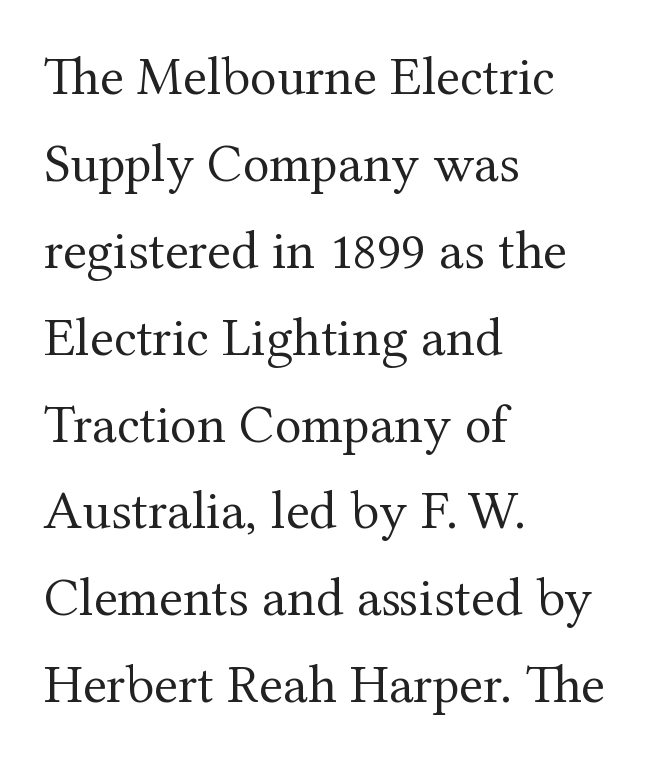
Q: Is the text bold? A: No.
Q: Is the text italic (slanted)? A: No, it is upright.
Q: Is the typeface a serif or a sans-serif typeface? A: Serif.
Q: Is the text underlined? A: No.
Q: How is the paragraph aligned? A: Left-aligned.
Q: Is the spacing between letters normal or unusually wide? A: Normal.
Q: Is the spacing between lines tight, normal or loose? A: Normal.
Q: Width (condensed, normal, or wide)? A: Normal.
Q: Stroke contrast? A: Medium.
Q: x-height? A: Medium.
Q: Monospaced? A: No.
